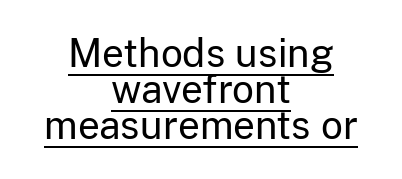
Q: Is the text bold? A: No.
Q: Is the text italic (slanted)? A: No, it is upright.
Q: Is the typeface a serif or a sans-serif typeface? A: Sans-serif.
Q: Is the text underlined? A: Yes.
Q: How is the paragraph aligned? A: Centered.
Q: Is the spacing between letters normal or unusually wide? A: Normal.
Q: Is the spacing between lines tight, normal or loose? A: Tight.
Q: Width (condensed, normal, or wide)? A: Normal.
Q: Stroke contrast? A: Low.
Q: x-height? A: Medium.
Q: Monospaced? A: No.
